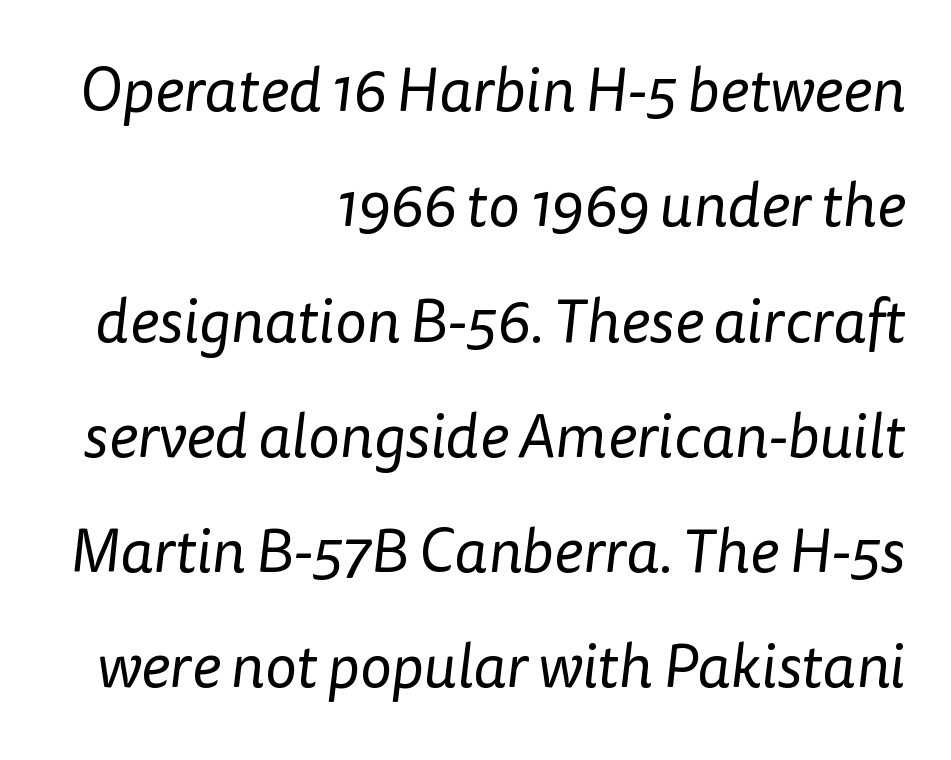
Q: Is the text bold? A: No.
Q: Is the typeface a serif or a sans-serif typeface? A: Sans-serif.
Q: Is the text underlined? A: No.
Q: How is the paragraph aligned? A: Right-aligned.
Q: Is the spacing between letters normal or unusually wide? A: Normal.
Q: Width (condensed, normal, or wide)? A: Normal.
Q: Stroke contrast? A: Low.
Q: x-height? A: Medium.
Q: Monospaced? A: No.
